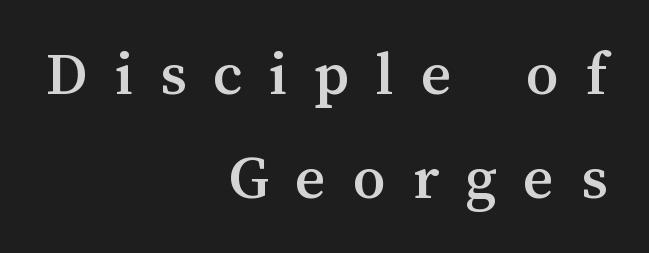
This sample uses an upright cut, with every glyph sitting square on the baseline. Each row of text sits above clean, open space. These lines are rendered in a variable-pitch font. Typeset ragged left — the right edge is the straight one. Regarding leading, the lines here are spaced in the standard way. Tracking value appears strongly positive — letters spread wide.
